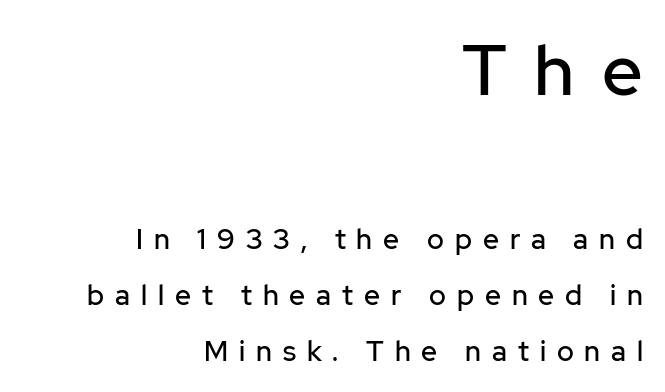
{"serif": "no", "italic": "no", "width": "normal", "stroke_contrast": "low", "x_height": "medium", "monospaced": "no", "underline": "no", "align": "right", "line_spacing": "loose", "line_spacing_ratio": 1.99, "letter_spacing": "wide", "letter_spacing_em": 0.39, "larger_block": "first", "size_ratio": 2.54, "glyph_px": 71}
